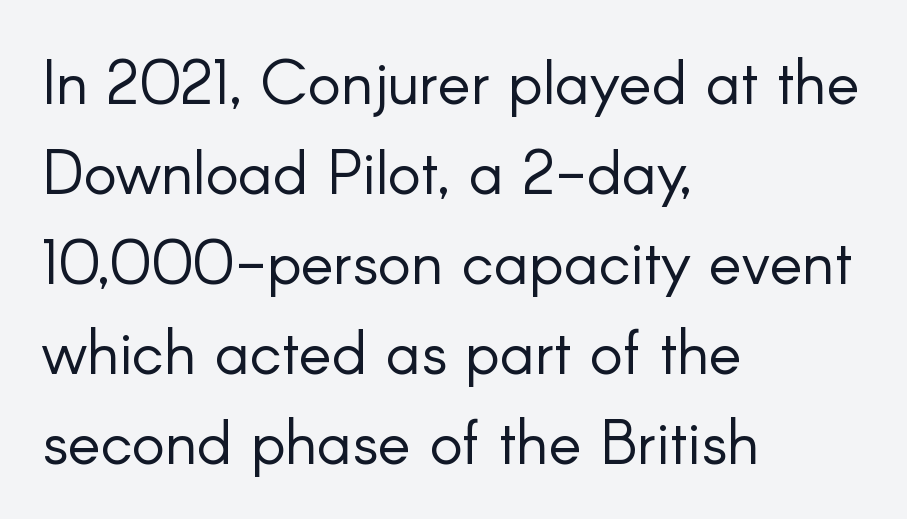
The line-height multiplier appears to be the usual default. The letters advance in unequal steps, a hallmark of proportional type. Letterform terminals end flat and unadorned throughout the passage. The words here are not underlined. The tracking reads as untouched default to a designer's eye. You can tell it's not italic because the verticals are truly vertical.
